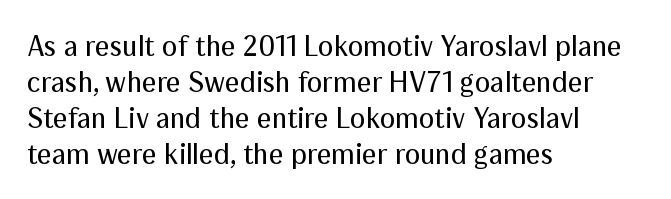
Q: Is the text bold? A: No.
Q: Is the text italic (slanted)? A: No, it is upright.
Q: Is the typeface a serif or a sans-serif typeface? A: Sans-serif.
Q: Is the text underlined? A: No.
Q: How is the paragraph aligned? A: Left-aligned.
Q: Is the spacing between letters normal or unusually wide? A: Normal.
Q: Width (condensed, normal, or wide)? A: Normal.
Q: Stroke contrast? A: Medium.
Q: x-height? A: Medium.
Q: Monospaced? A: No.
